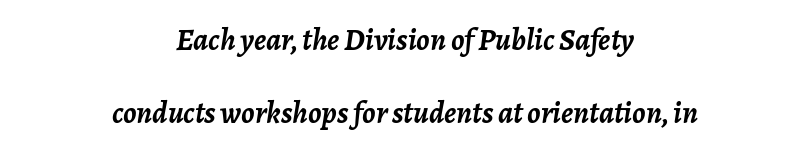
How are the letters spaced? Ordinarily, with no added tracking. This rendering features lettering with no underline. Is the type bold? Yes — the strokes are clearly thick and heavy. The face used here is proportionally spaced, like ordinary book or web type. The vertical gap from one line to the next is large. The glyphs look as if they've been sheared to an angle.
